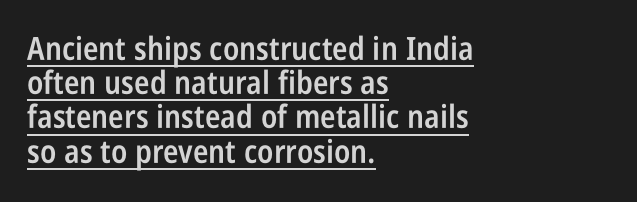
The image shows 32 px semibold, condensed sans-serif type, upright; set left-aligned, tight line spacing (1.07x), normal letter spacing, underlined; low stroke contrast and a large x-height.
